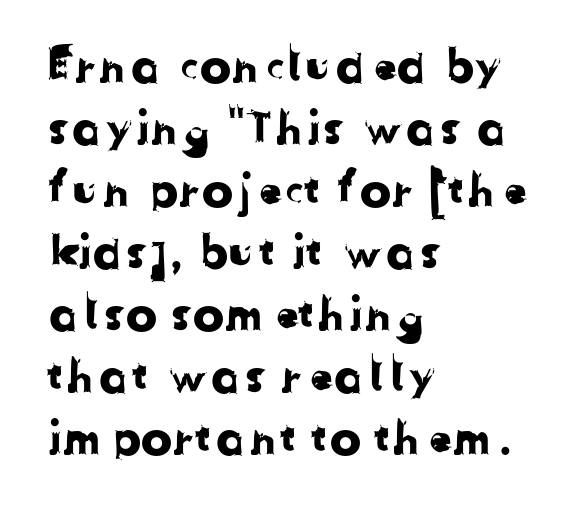
Nothing sits at the stroke ends, so this counts as sans-serif. The foot of each line stays bare and open. One-word summary of the alignment: left. The passage shown stacks its lines at a standard gap. Think of a printed novel: that variable character pitch is what you see here.
